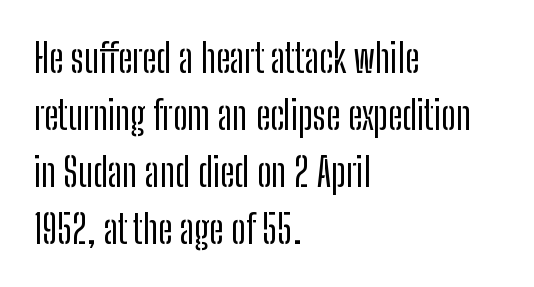
The image shows 39 px condensed sans-serif type, upright; set left-aligned, normal line spacing (1.46x), normal letter spacing, not underlined; low stroke contrast and a medium x-height.
